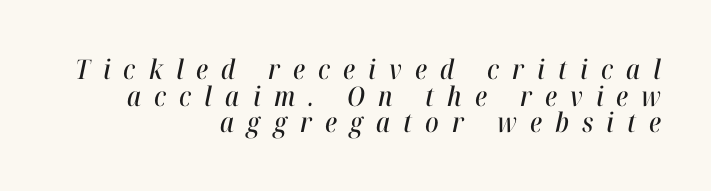
{"italic": "yes", "lean": "right", "slant_degrees": 12, "underline": "no", "align": "right", "line_spacing": "tight", "line_spacing_ratio": 0.99, "letter_spacing": "wide", "letter_spacing_em": 0.49, "glyph_px": 27}
